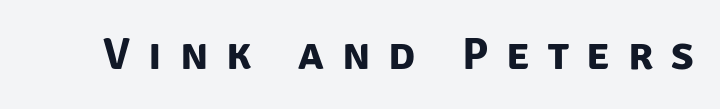
Q: Is the text bold? A: Yes.
Q: Is the typeface a serif or a sans-serif typeface? A: Sans-serif.
Q: Is the text underlined? A: No.
Q: Is the spacing between letters normal or unusually wide? A: Unusually wide.
Q: Width (condensed, normal, or wide)? A: Normal.
Q: Stroke contrast? A: Low.
Q: x-height? A: Large.
Q: Monospaced? A: No.
